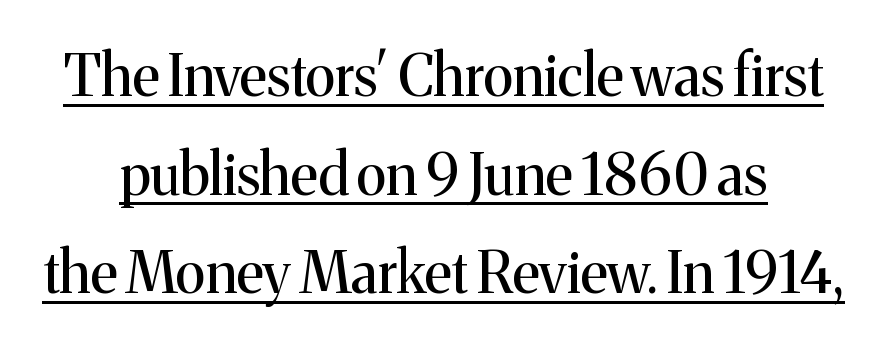
A continuous stroke trails under the words, as in a hyperlink. Spacing verdict: proportional, widths tailored to each character. The font sits on the lighter half of the weight spectrum, regular included. Tracking value appears to be zero — textbook default spacing. To sum up the face: it has serifs. Horizontally, the lines are justified to the midpoint only.
